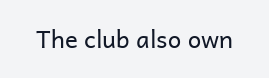
The image shows 24 px text type, upright; set normal letter spacing, not underlined.
